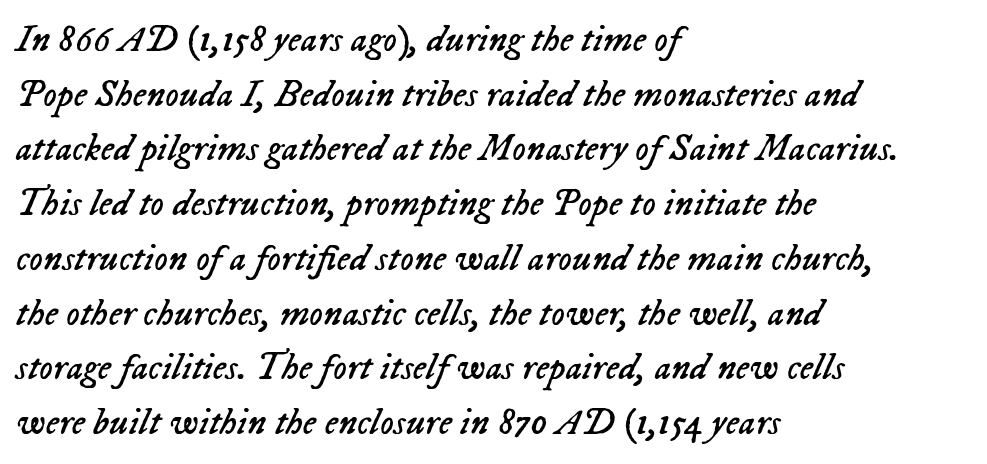
The image shows 38 px regular-weight type, italic (leaning right); set left-aligned, normal line spacing (1.44x), normal letter spacing, not underlined; low stroke contrast and a medium x-height.
